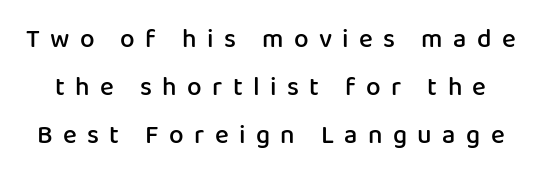
The image shows 26 px text type, upright; set line spacing 1.85x, unusually wide letter spacing (+0.4 em), not underlined.
